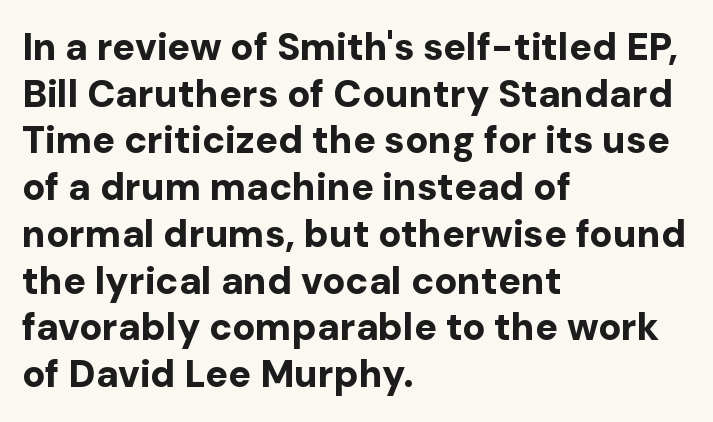
The specimen reads as upright at a glance. Unmarked baselines from the first word to the last. There is no visible air inserted between adjacent glyphs. Is this a fixed-width face? No — the glyphs have proportional, varying widths.
